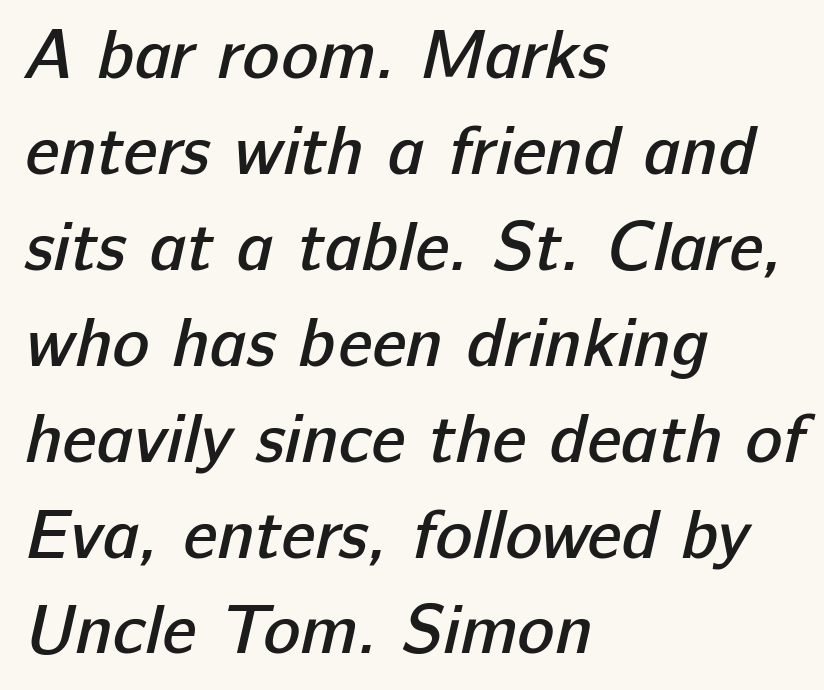
The image shows 69 px semibold sans-serif type; set left-aligned, normal line spacing (1.39x), normal letter spacing, not underlined; low stroke contrast and a medium x-height.
